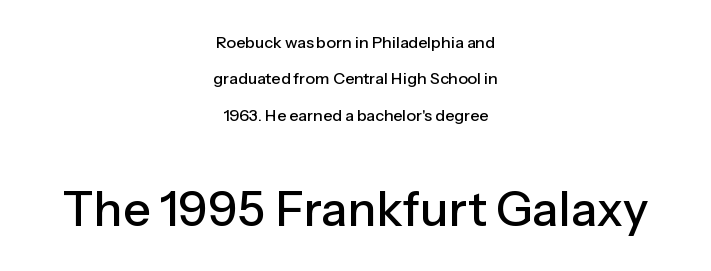
Between these two stacked blocks, the lower one wins on size. Glyph-to-glyph distance matches everyday printed text. Casual observation: everything's sitting right in the middle. The designer went with a sans here, leaving each stem footless. Honestly, there is no underline to notice here at all. Do the characters align in a grid? No, the font is proportional.
